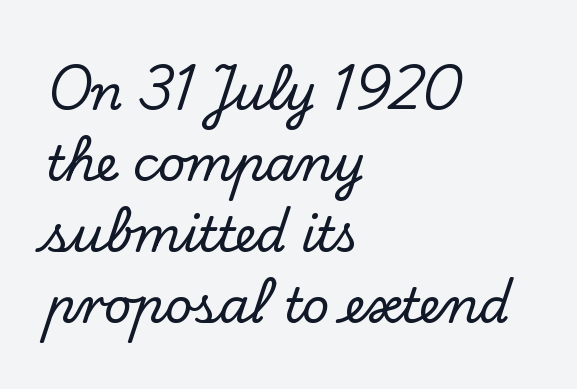
Q: Is the text italic (slanted)? A: Yes.
Q: Is the typeface a serif or a sans-serif typeface? A: Serif.
Q: Is the text underlined? A: No.
Q: How is the paragraph aligned? A: Left-aligned.
Q: Is the spacing between letters normal or unusually wide? A: Normal.
Q: Is the spacing between lines tight, normal or loose? A: Normal.
Q: Width (condensed, normal, or wide)? A: Normal.
Q: Stroke contrast? A: Low.
Q: x-height? A: Small.
Q: Monospaced? A: No.
